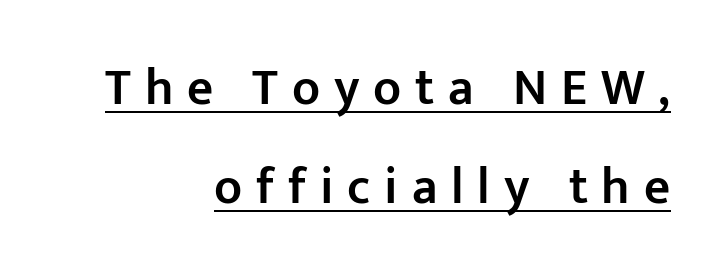
Students, this is semibold: more ink than regular, less than bold. Look at the bottom of the vertical strokes: they stop flat, with no serifs. These lines have a slow, spaced-out rhythm from letter to letter. This is underlined copy, the kind a proofreader might mark for attention.
